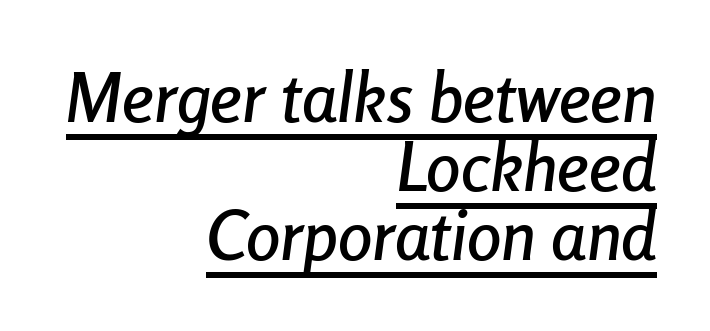
{"italic": "yes", "lean": "right", "slant_degrees": 8, "width": "condensed", "stroke_contrast": "low", "x_height": "medium", "monospaced": "no", "underline": "yes", "align": "right", "line_spacing": "tight", "line_spacing_ratio": 1.0, "letter_spacing": "normal", "letter_spacing_em": 0.0, "glyph_px": 69}
